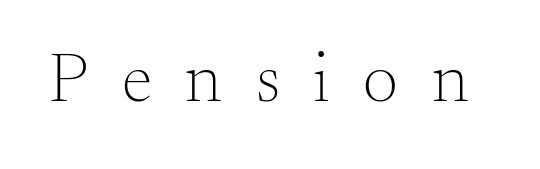
I'd call this a serif setting — the letters wear small feet. Nothing heavy about these letters — not bold at all. Loose tracking; the words dissolve into strings of separated letters. The passage shown is not underscored anywhere. Note the varied advance widths — an 'i' is clearly narrower than an 'm'. In terms of posture, this sample is upright.
